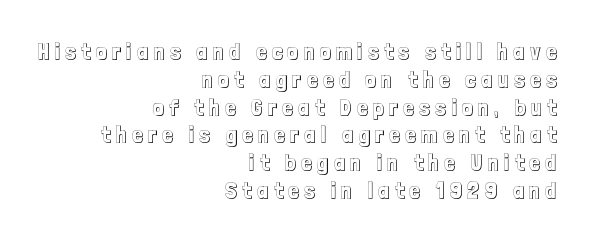
Q: Is the text italic (slanted)? A: No, it is upright.
Q: Is the text underlined? A: No.
Q: How is the paragraph aligned? A: Right-aligned.
Q: Is the spacing between letters normal or unusually wide? A: Unusually wide.
